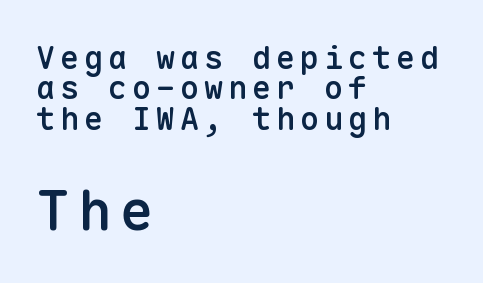
Q: Is the text bold? A: Semi-bold.
Q: Is the text italic (slanted)? A: No, it is upright.
Q: Is the typeface a serif or a sans-serif typeface? A: Sans-serif.
Q: Is the text underlined? A: No.
Q: How is the paragraph aligned? A: Left-aligned.
Q: Is the spacing between lines tight, normal or loose? A: Tight.
Q: Which block of text is set in a larger size, the first (top) or the second (bottom)? A: The second (bottom) one.
Q: Width (condensed, normal, or wide)? A: Normal.
Q: Stroke contrast? A: Low.
Q: x-height? A: Medium.
Q: Monospaced? A: Yes.
